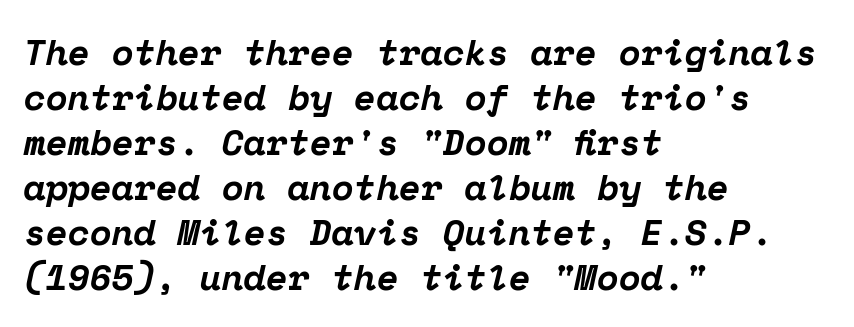
The image shows 36 px bold serif type, italic (leaning right), monospaced; set left-aligned, normal line spacing (1.25x), normal letter spacing, not underlined; low stroke contrast and a medium x-height.
